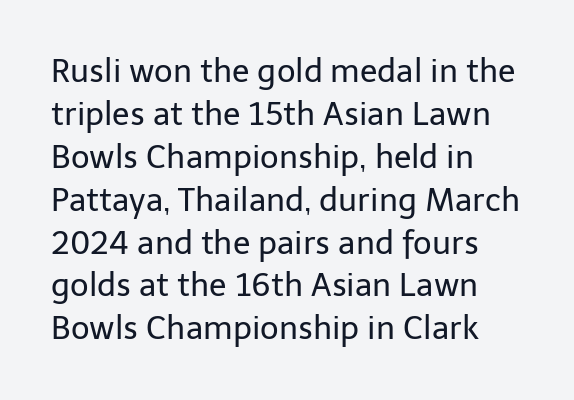
The image shows 32 px regular-weight sans-serif type, upright; set left-aligned, normal line spacing (1.34x), normal letter spacing, not underlined; low stroke contrast and a medium x-height.
